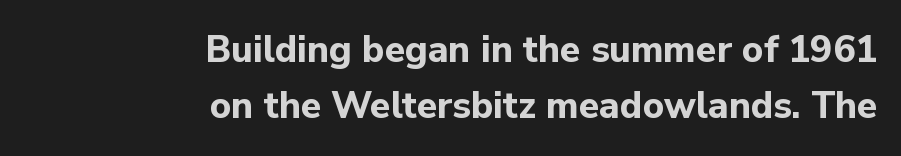
{"serif": "no", "italic": "no", "bold": "yes", "weight": "bold", "width": "normal", "stroke_contrast": "low", "x_height": "medium", "monospaced": "no", "underline": "no", "align": "right", "line_spacing": "normal", "line_spacing_ratio": 1.51, "letter_spacing": "normal", "letter_spacing_em": 0.0, "glyph_px": 37}
